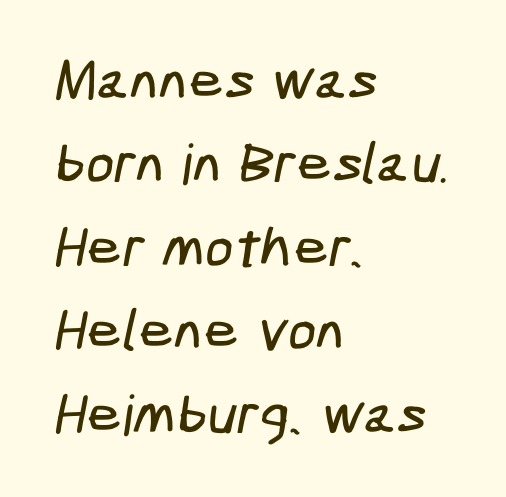
{"serif": "no", "width": "condensed", "stroke_contrast": "low", "x_height": "medium", "underline": "no", "align": "left", "line_spacing": "normal", "line_spacing_ratio": 1.49, "letter_spacing": "normal", "letter_spacing_em": 0.0, "glyph_px": 56}
